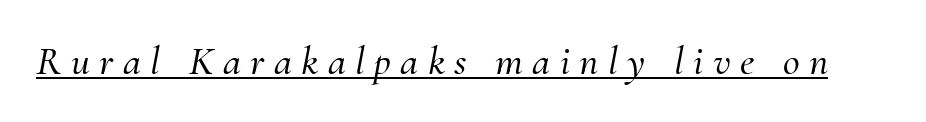
{"serif": "yes", "italic": "yes", "lean": "right", "slant_degrees": 10, "width": "normal", "stroke_contrast": "medium", "x_height": "small", "monospaced": "no", "underline": "yes", "letter_spacing": "wide", "letter_spacing_em": 0.23, "glyph_px": 41}
